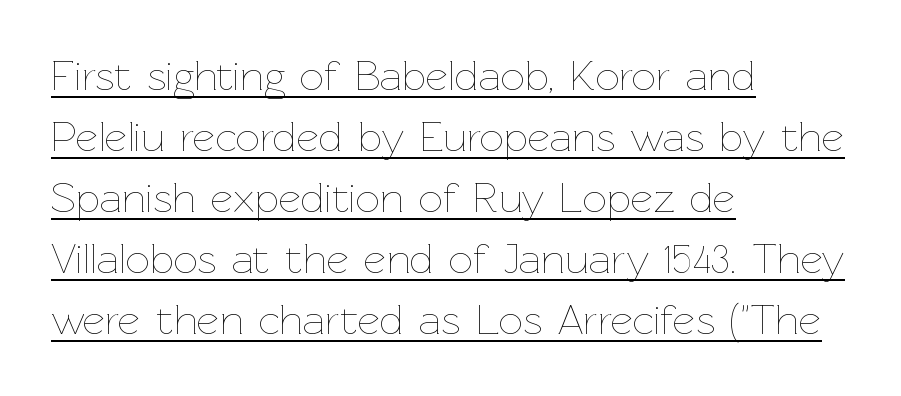
The image shows 43 px thin type, upright; set left-aligned, normal line spacing (1.42x), normal letter spacing, underlined; low stroke contrast and a medium x-height.
